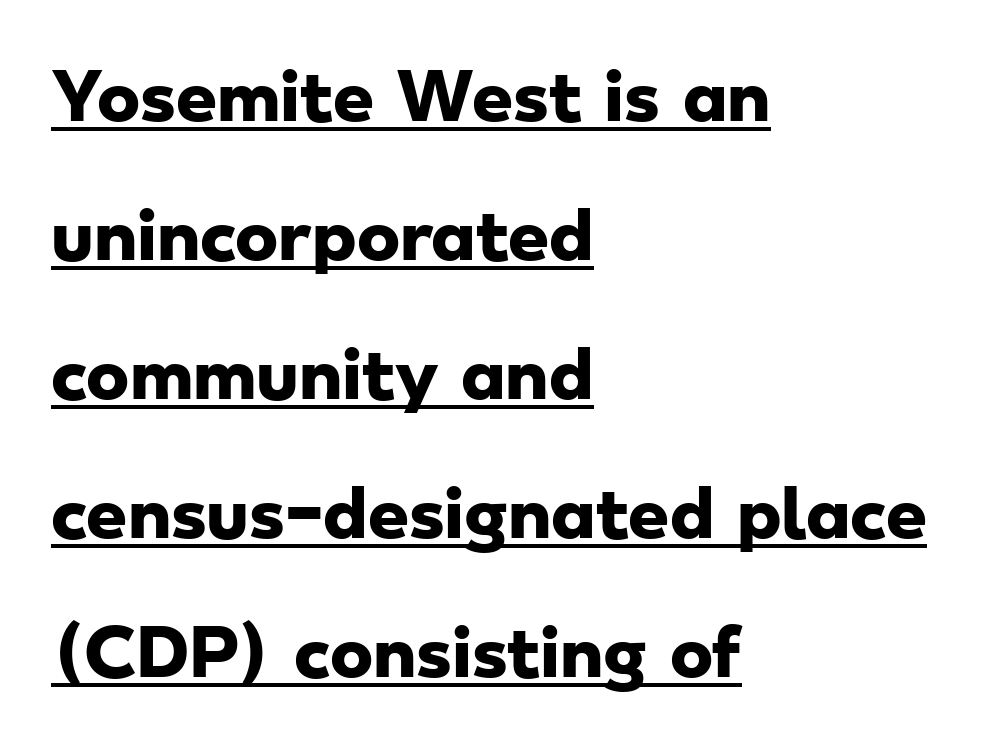
These lines keep a tight, regular rhythm from letter to letter. Like a heading marked for emphasis, these lines bear an underscore. How heavy is the stroke? Heavy — this is a bold. Leftover space on each line is placed entirely after the last word. Whoever set this chose breathing room over compactness in the vertical rhythm. Looks like regular typesetting: each glyph gets only the width it needs.
